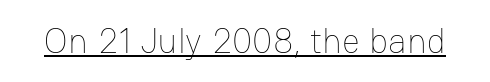
Q: Is the text bold? A: No.
Q: Is the text italic (slanted)? A: No, it is upright.
Q: Is the text underlined? A: Yes.
Q: Is the spacing between letters normal or unusually wide? A: Normal.
Q: Width (condensed, normal, or wide)? A: Normal.
Q: Stroke contrast? A: Low.
Q: x-height? A: Medium.
Q: Monospaced? A: No.
